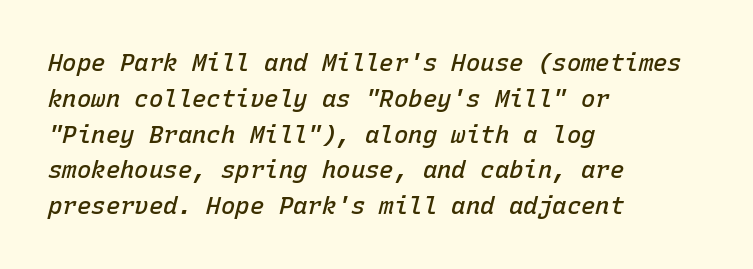
The image shows 24 px text type, italic (leaning right); set left-aligned, normal line spacing (1.49x), normal letter spacing, not underlined.
